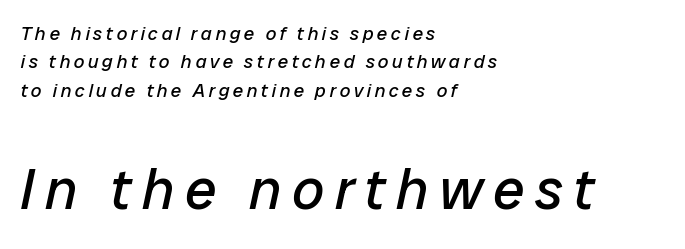
{"italic": "yes", "lean": "right", "slant_degrees": 12, "bold": "no", "weight": "regular", "width": "normal", "stroke_contrast": "low", "x_height": "medium", "monospaced": "no", "underline": "no", "align": "left", "line_spacing": "normal", "line_spacing_ratio": 1.5, "larger_block": "second", "size_ratio": 3.0, "glyph_px": 57}
